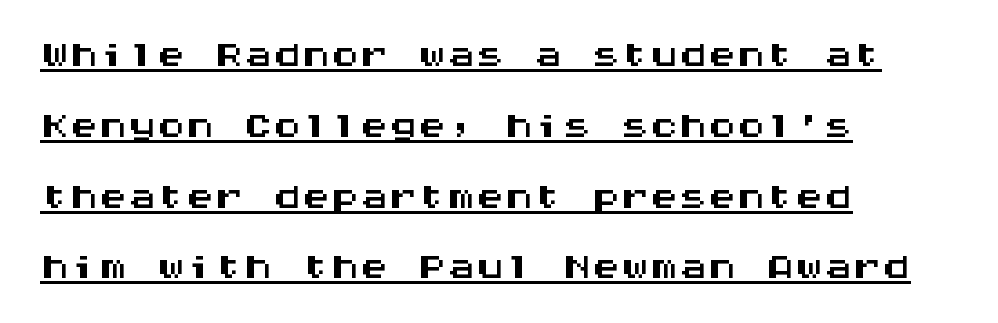
{"serif": "no", "italic": "no", "width": "wide", "stroke_contrast": "medium", "x_height": "large", "monospaced": "yes", "underline": "yes", "align": "left", "line_spacing_ratio": 1.22, "letter_spacing": "normal", "letter_spacing_em": 0.0, "glyph_px": 58}
